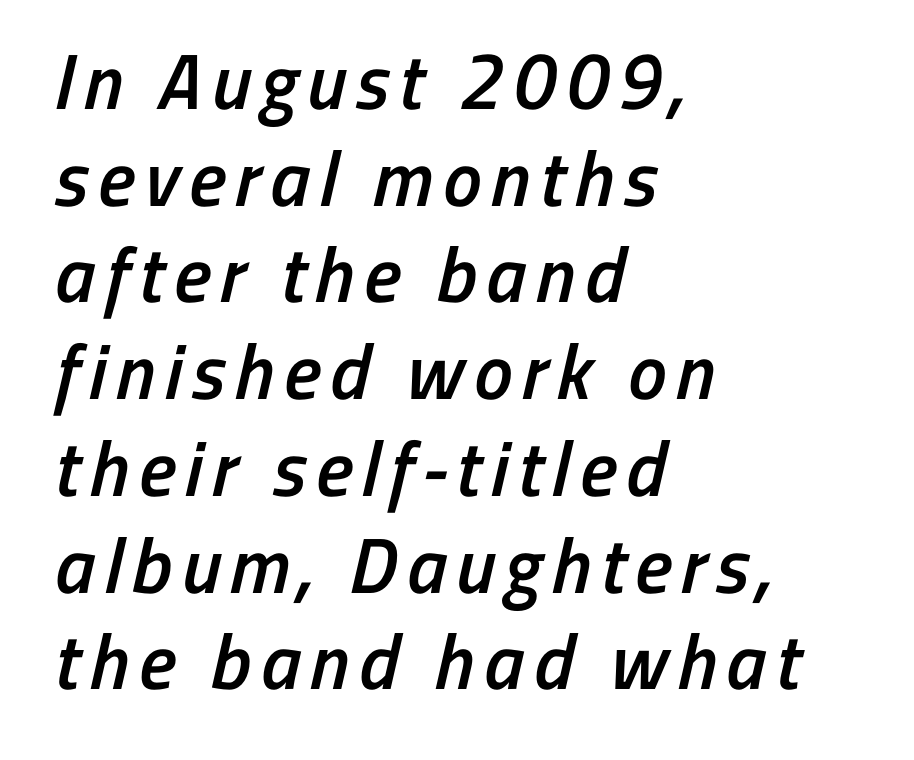
Spacing verdict: proportional, widths tailored to each character. Has an underline been added? It has not. Notice how the passage keeps a crisp vertical edge on the left only. A semibold gives these letters moderate extra thickness, short of bold. Letterform terminals end flat and unadorned throughout the passage.
